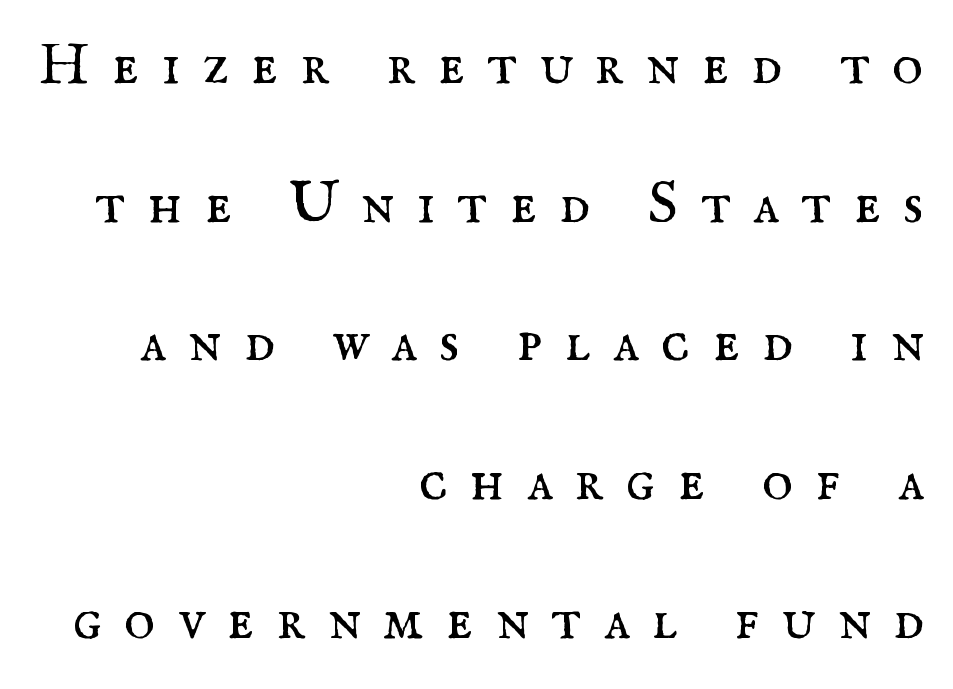
Q: Is the text bold? A: No.
Q: Is the text italic (slanted)? A: No, it is upright.
Q: Is the typeface a serif or a sans-serif typeface? A: Serif.
Q: Is the text underlined? A: No.
Q: How is the paragraph aligned? A: Right-aligned.
Q: Is the spacing between letters normal or unusually wide? A: Unusually wide.
Q: Is the spacing between lines tight, normal or loose? A: Loose.
Q: Width (condensed, normal, or wide)? A: Normal.
Q: Stroke contrast? A: Medium.
Q: x-height? A: Small.
Q: Monospaced? A: No.
